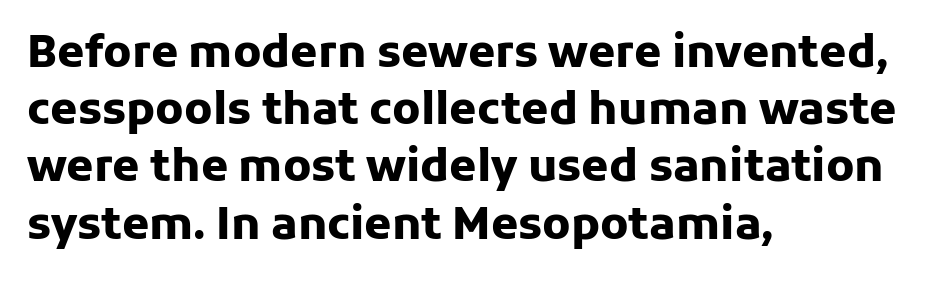
Q: Is the text bold? A: Yes.
Q: Is the text italic (slanted)? A: No, it is upright.
Q: Is the typeface a serif or a sans-serif typeface? A: Sans-serif.
Q: Is the text underlined? A: No.
Q: How is the paragraph aligned? A: Left-aligned.
Q: Is the spacing between letters normal or unusually wide? A: Normal.
Q: Is the spacing between lines tight, normal or loose? A: Normal.
Q: Width (condensed, normal, or wide)? A: Normal.
Q: Stroke contrast? A: Low.
Q: x-height? A: Medium.
Q: Monospaced? A: No.
